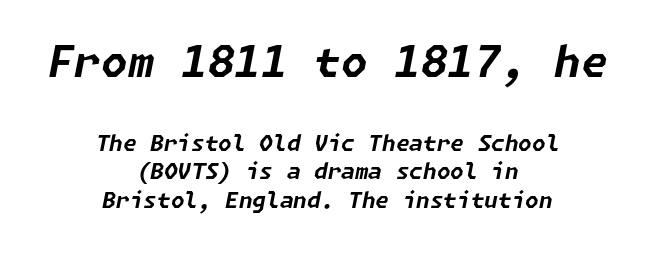
Q: Is the text bold? A: Yes.
Q: Is the text italic (slanted)? A: Yes, it leans right by about 11 degrees.
Q: Is the text underlined? A: No.
Q: How is the paragraph aligned? A: Centered.
Q: Is the spacing between letters normal or unusually wide? A: Normal.
Q: Is the spacing between lines tight, normal or loose? A: Normal.
Q: Which block of text is set in a larger size, the first (top) or the second (bottom)? A: The first (top) one.
Q: Width (condensed, normal, or wide)? A: Normal.
Q: Stroke contrast? A: Low.
Q: x-height? A: Medium.
